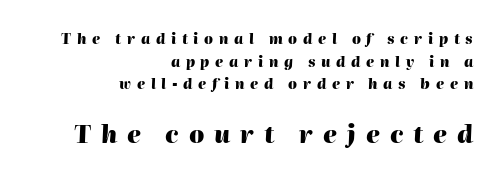
In terms of leading, this rendering sits right in the middle. This is oblique type, the kind used for emphasis or titles. Between these two stacked blocks, the lower one wins on size. Bare-footed words on every line. The typesetter chose a ragged-left arrangement here.
